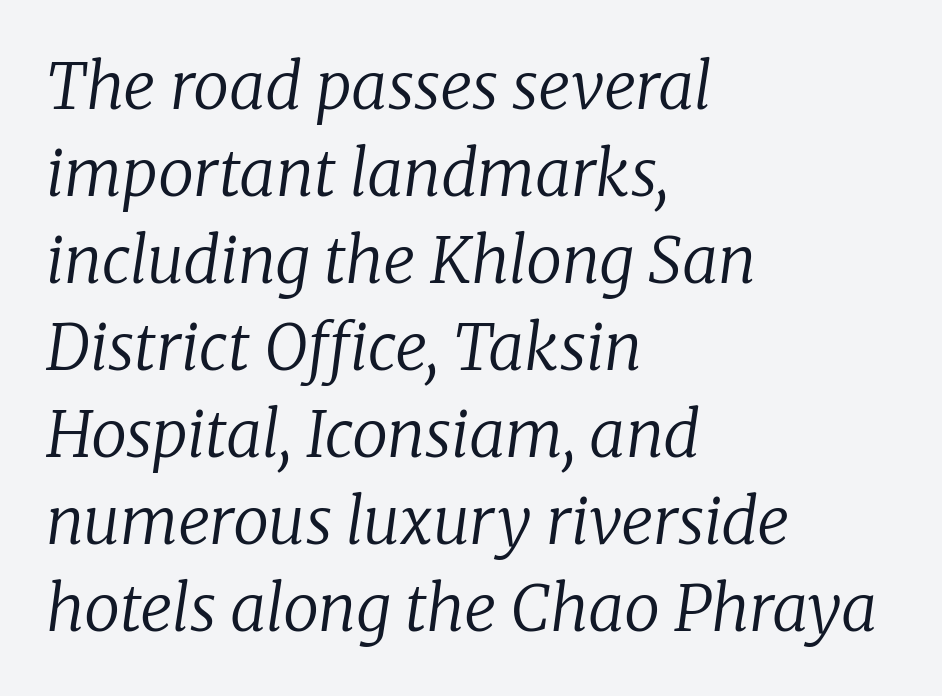
The image shows 64 px regular-weight serif type, italic (leaning right); set left-aligned, normal line spacing (1.36x), normal letter spacing, not underlined; low stroke contrast and a medium x-height.
